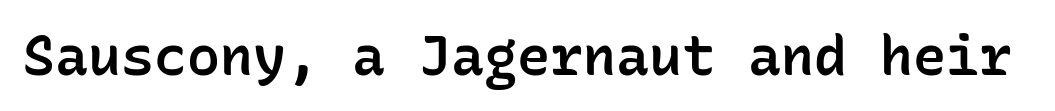
Q: Is the text bold? A: Semi-bold.
Q: Is the text italic (slanted)? A: No, it is upright.
Q: Is the typeface a serif or a sans-serif typeface? A: Sans-serif.
Q: Is the text underlined? A: No.
Q: Is the spacing between letters normal or unusually wide? A: Normal.
Q: Width (condensed, normal, or wide)? A: Normal.
Q: Stroke contrast? A: Low.
Q: x-height? A: Medium.
Q: Monospaced? A: Yes.
